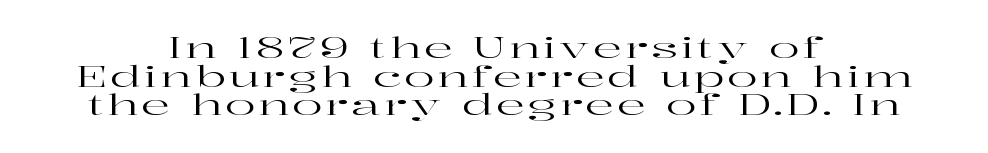
Horizontal bands of white between lines are thin slivers. Serifs: yes, visible at the terminals of the letterforms. A typesetter would mark this as roman, not italic. Think of a printed novel: that variable character pitch is what you see here.
